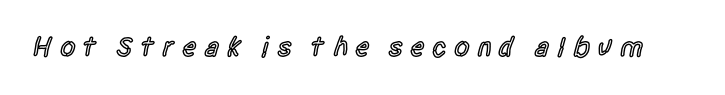
The letters are spread apart with noticeably loose tracking. Is this a fixed-width face? No — the glyphs have proportional, varying widths. Decoration check: the copy has no underline. A typesetter would label this face a sans. Typographic density is moderately raised because the face is semibold.
